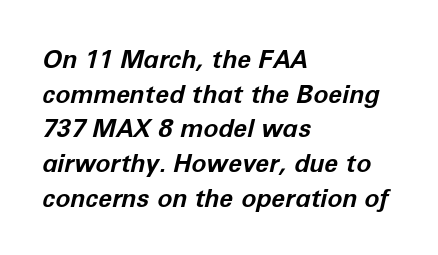
The image shows 25 px bold type, italic (leaning right); set left-aligned, normal line spacing (1.39x), normal letter spacing, not underlined.
